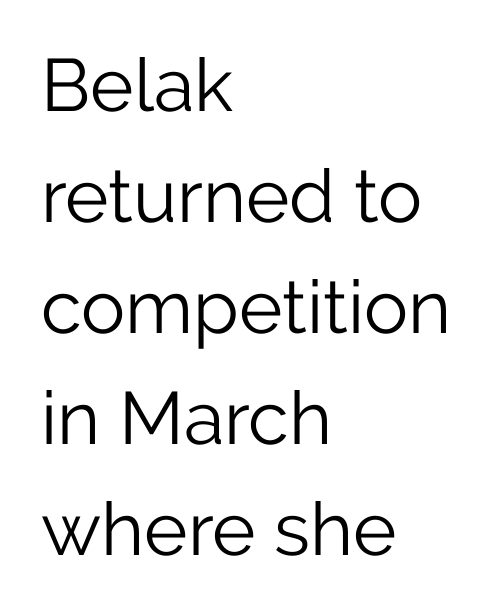
Italic? Not at all — the glyphs are vertical. Quick note: interline space is typical. Honestly, the letter spacing is just normal — you wouldn't notice it. These lines are rendered in a variable-pitch font. The glyphs are unaccompanied by any horizontal stroke below them. Horizontally, the lines are justified to the leading edge only.
